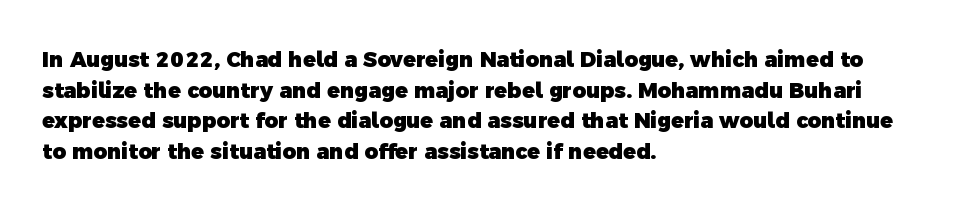
The image shows 21 px bold type; set left-aligned, normal line spacing (1.46x), normal letter spacing, not underlined.
